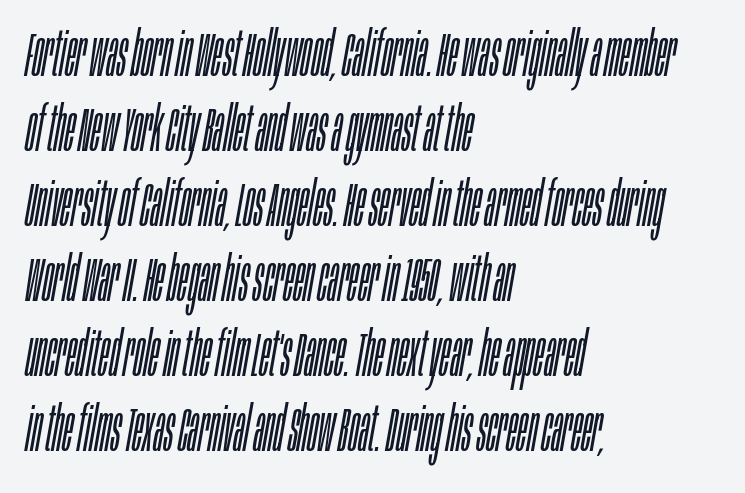
{"italic": "yes", "lean": "right", "slant_degrees": 10, "bold": "no", "weight": "light", "width": "condensed", "stroke_contrast": "low", "x_height": "large", "monospaced": "no", "underline": "no", "align": "left", "line_spacing_ratio": 1.21, "letter_spacing": "normal", "letter_spacing_em": 0.0, "glyph_px": 62}
